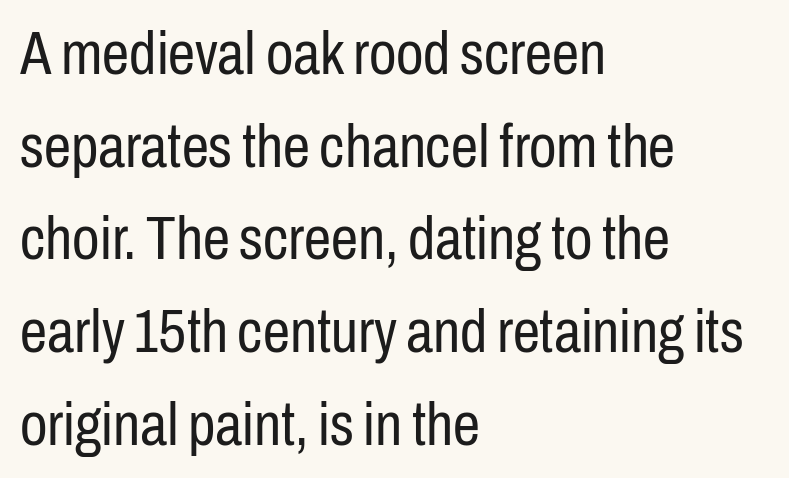
Q: Is the text bold? A: No.
Q: Is the text italic (slanted)? A: No, it is upright.
Q: Is the typeface a serif or a sans-serif typeface? A: Sans-serif.
Q: Is the text underlined? A: No.
Q: How is the paragraph aligned? A: Left-aligned.
Q: Is the spacing between letters normal or unusually wide? A: Normal.
Q: Is the spacing between lines tight, normal or loose? A: Normal.
Q: Width (condensed, normal, or wide)? A: Condensed.
Q: Stroke contrast? A: Low.
Q: x-height? A: Medium.
Q: Monospaced? A: No.
